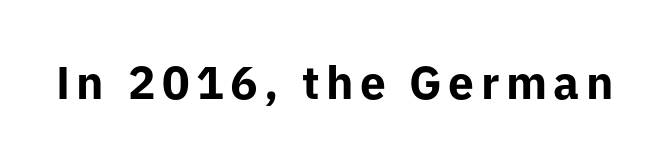
Every stem runs plumb, perpendicular to the baseline. Its strokes are broad and dark, the hallmark of bold type. What kind of face is this? One without serifs — a sans. Type without underlining.
